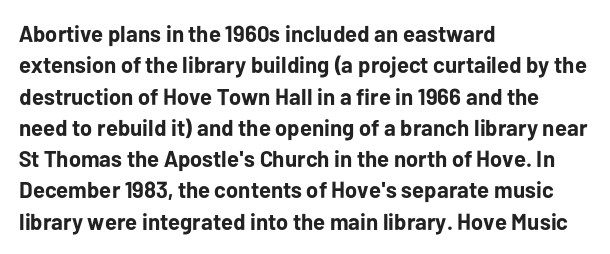
{"italic": "no", "bold": "yes", "underline": "no", "align": "left", "line_spacing": "normal", "line_spacing_ratio": 1.36, "letter_spacing": "normal", "letter_spacing_em": 0.0, "glyph_px": 23}
